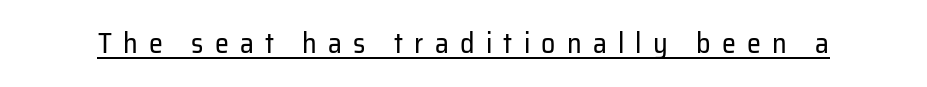
Q: Is the text bold? A: No.
Q: Is the text italic (slanted)? A: No, it is upright.
Q: Is the typeface a serif or a sans-serif typeface? A: Sans-serif.
Q: Is the text underlined? A: Yes.
Q: Is the spacing between letters normal or unusually wide? A: Unusually wide.
Q: Width (condensed, normal, or wide)? A: Normal.
Q: Stroke contrast? A: Low.
Q: x-height? A: Medium.
Q: Monospaced? A: No.
